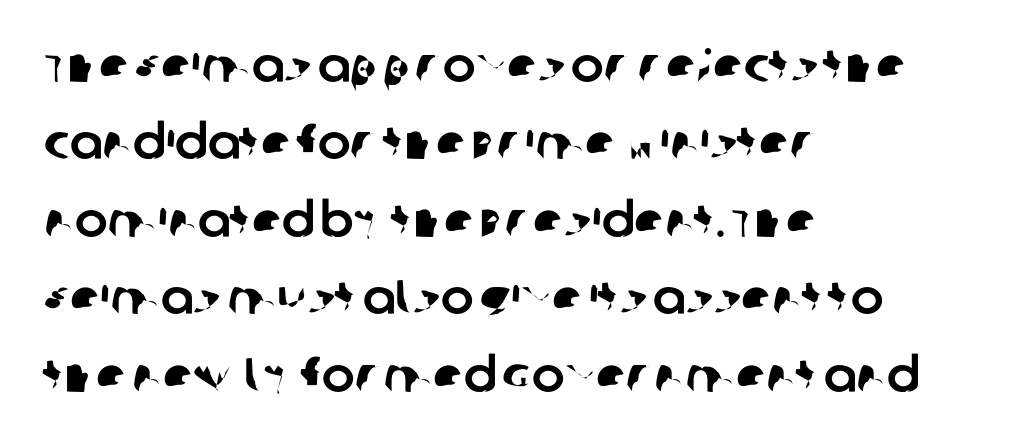
Each letter keeps its own natural width here, so spacing adapts to shape. Unlike a traditional serif, this face leaves its strokes unadorned. Whoever set this chose a conventional vertical rhythm. Words appear dense and cohesive because spacing is normal. The space beneath each line is pristine and unruled. The text block is weighted toward the left margin, trailing off unevenly rightward.
